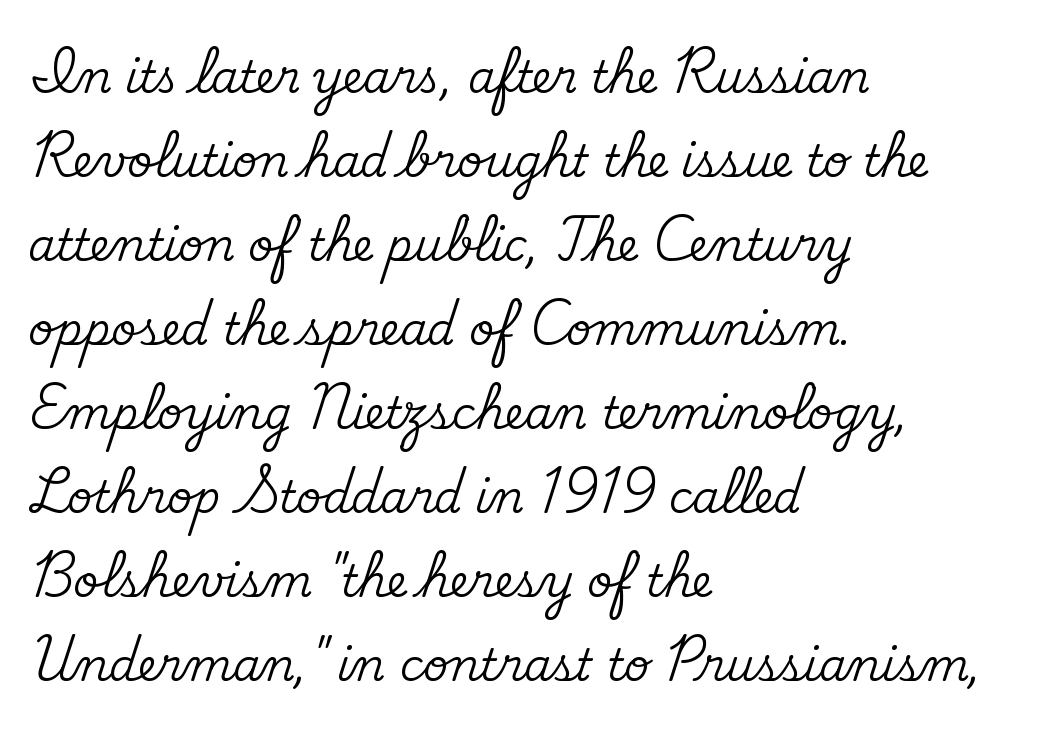
Caption: standard tracking, unaltered. Note the varied advance widths — an 'i' is clearly narrower than an 'm'. The lines are quadded left.
